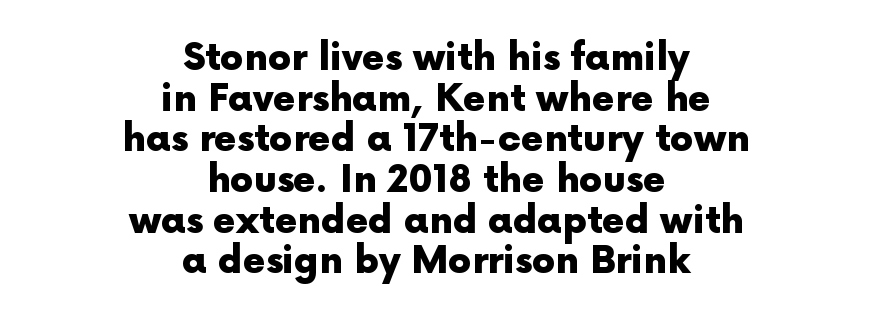
Type style note: lacks serifs. Compared with an ordinary text face, these strokes are far heavier — a full bold. The type is set solid horizontally, with unmodified tracking. Upright lettering throughout. The text block is weighted toward neither margin, spreading evenly from the middle.
